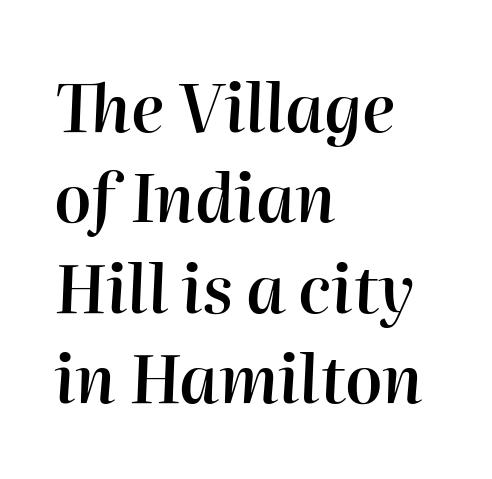
{"italic": "yes", "lean": "right", "slant_degrees": 2, "bold": "semi", "weight": "semibold", "width": "normal", "stroke_contrast": "high", "x_height": "medium", "monospaced": "no", "underline": "no", "align": "left", "line_spacing": "normal", "line_spacing_ratio": 1.37, "letter_spacing": "normal", "letter_spacing_em": 0.0, "glyph_px": 66}
